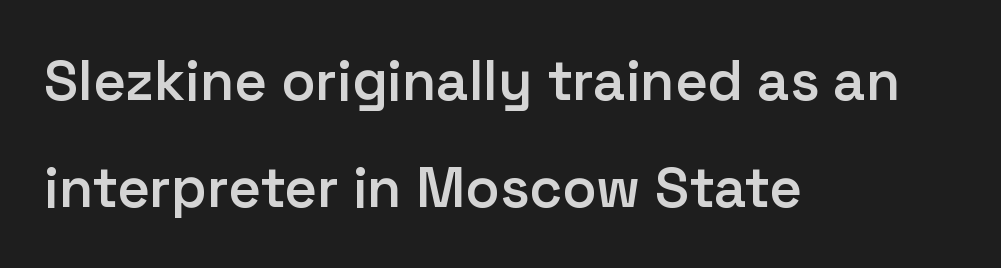
Q: Is the text bold? A: Semi-bold.
Q: Is the text italic (slanted)? A: No, it is upright.
Q: Is the typeface a serif or a sans-serif typeface? A: Sans-serif.
Q: Is the text underlined? A: No.
Q: How is the paragraph aligned? A: Left-aligned.
Q: Is the spacing between letters normal or unusually wide? A: Normal.
Q: Is the spacing between lines tight, normal or loose? A: Loose.
Q: Width (condensed, normal, or wide)? A: Normal.
Q: Stroke contrast? A: Low.
Q: x-height? A: Medium.
Q: Monospaced? A: No.
